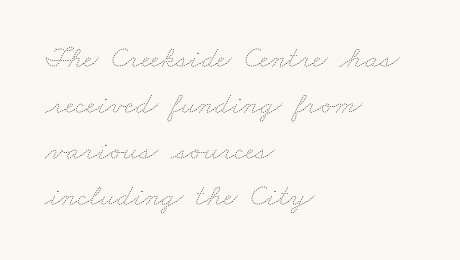
The image shows 31 px thin, wide type; set left-aligned, normal line spacing (1.48x), normal letter spacing, not underlined; low stroke contrast and a small x-height.
